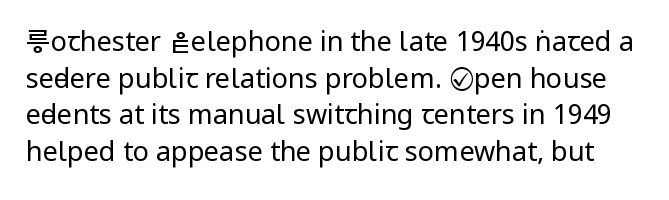
The image shows 27 px text type, upright; set normal line spacing (1.36x), normal letter spacing, not underlined.
